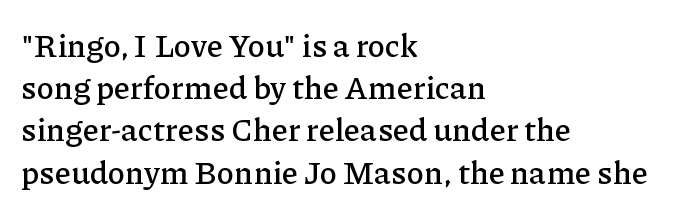
Q: Is the text italic (slanted)? A: No, it is upright.
Q: Is the typeface a serif or a sans-serif typeface? A: Serif.
Q: Is the text underlined? A: No.
Q: How is the paragraph aligned? A: Left-aligned.
Q: Is the spacing between letters normal or unusually wide? A: Normal.
Q: Is the spacing between lines tight, normal or loose? A: Normal.
Q: Width (condensed, normal, or wide)? A: Normal.
Q: Stroke contrast? A: Low.
Q: x-height? A: Medium.
Q: Monospaced? A: No.
